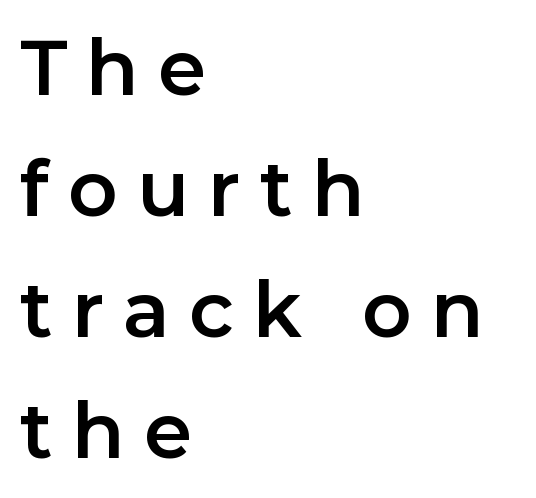
{"serif": "no", "italic": "no", "width": "normal", "stroke_contrast": "low", "x_height": "medium", "monospaced": "no", "underline": "no", "align": "left", "line_spacing": "normal", "line_spacing_ratio": 1.57, "letter_spacing": "wide", "letter_spacing_em": 0.25, "glyph_px": 77}
